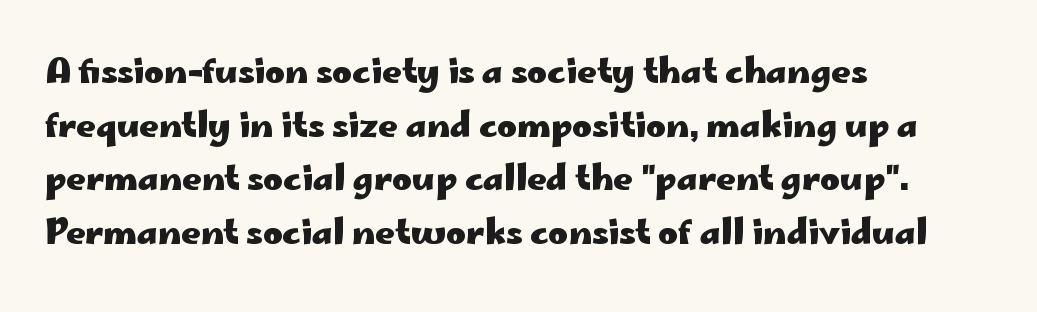
The image shows 34 px heavy, wide sans-serif type, upright; set left-aligned, normal line spacing (1.58x), normal letter spacing, not underlined; low stroke contrast and a small x-height.
